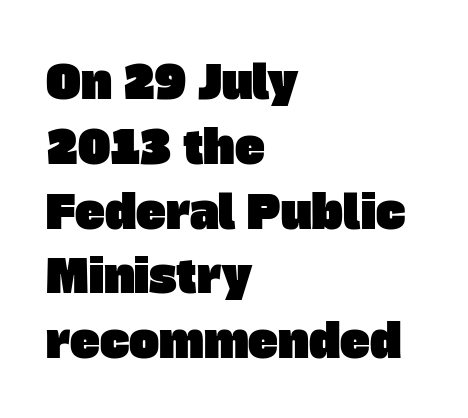
{"serif": "no", "width": "normal", "stroke_contrast": "low", "x_height": "large", "monospaced": "no", "underline": "no", "align": "left", "line_spacing": "normal", "line_spacing_ratio": 1.44, "letter_spacing": "normal", "letter_spacing_em": 0.0, "glyph_px": 45}
